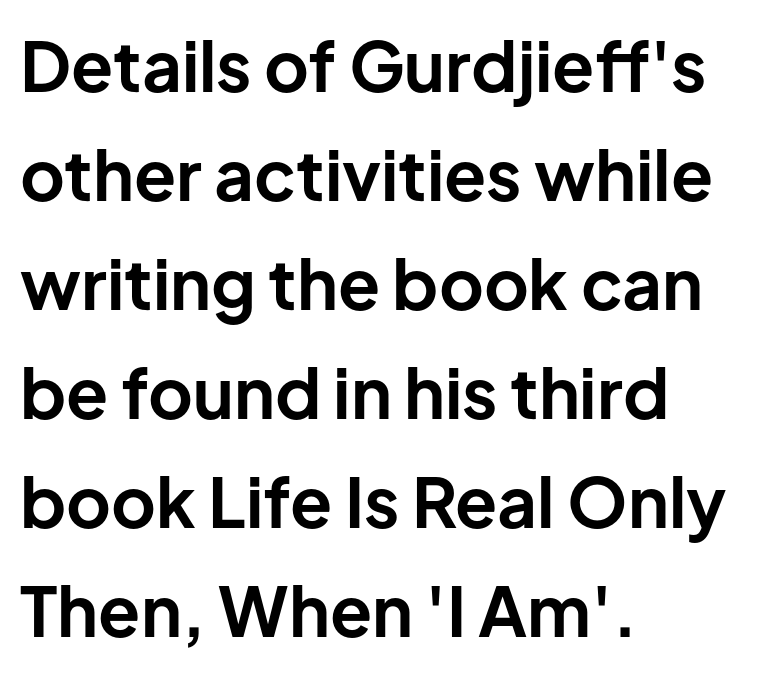
{"serif": "no", "italic": "no", "bold": "yes", "weight": "bold", "width": "normal", "stroke_contrast": "low", "x_height": "medium", "monospaced": "no", "underline": "no", "align": "left", "line_spacing": "normal", "line_spacing_ratio": 1.58, "letter_spacing": "normal", "letter_spacing_em": 0.0, "glyph_px": 69}
